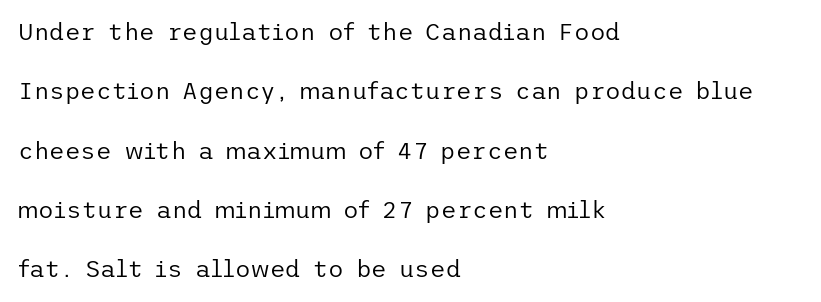
The image shows 24 px text type, upright; set left-aligned, loose line spacing (2.47x), normal letter spacing, not underlined.
